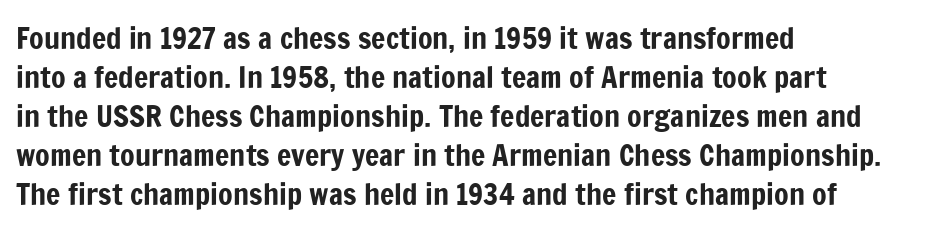
I'd call this a sans setting — the letters go barefoot. These lines were composed using upright roman letters. Honestly, the row spacing looks completely unremarkable. Note the varied advance widths — an 'i' is clearly narrower than an 'm'. Letter spacing: default. A clean baseline with only descenders dipping below it.
